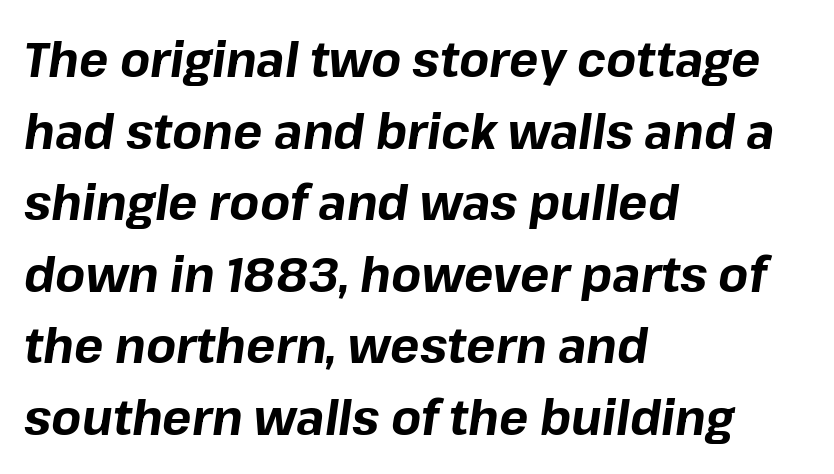
Notice how descenders clear the ascenders below comfortably — that's standard leading. As a designer I'd log this as weight 700, bold. Yep, that's italic — everything's leaning. You could not count columns in this text — the font is proportionally spaced. A bare baseline throughout the passage. These lines stack with their left ends in a neat column.
